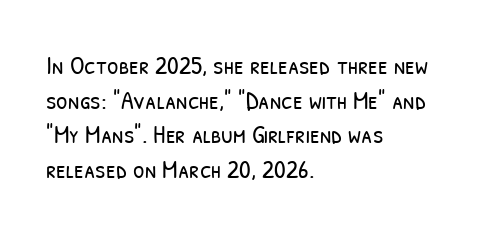
{"bold": "no", "underline": "no", "align": "left", "line_spacing": "normal", "line_spacing_ratio": 1.33, "letter_spacing": "normal", "letter_spacing_em": 0.0, "glyph_px": 26}
